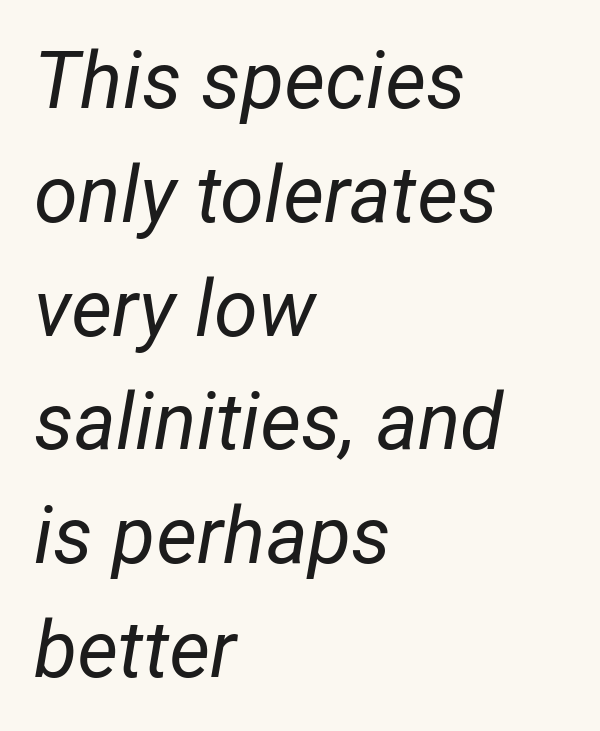
{"italic": "yes", "lean": "right", "slant_degrees": 12, "bold": "no", "weight": "regular", "width": "normal", "stroke_contrast": "low", "x_height": "medium", "monospaced": "no", "underline": "no", "align": "left", "line_spacing": "normal", "line_spacing_ratio": 1.44, "letter_spacing": "normal", "letter_spacing_em": 0.0, "glyph_px": 79}
